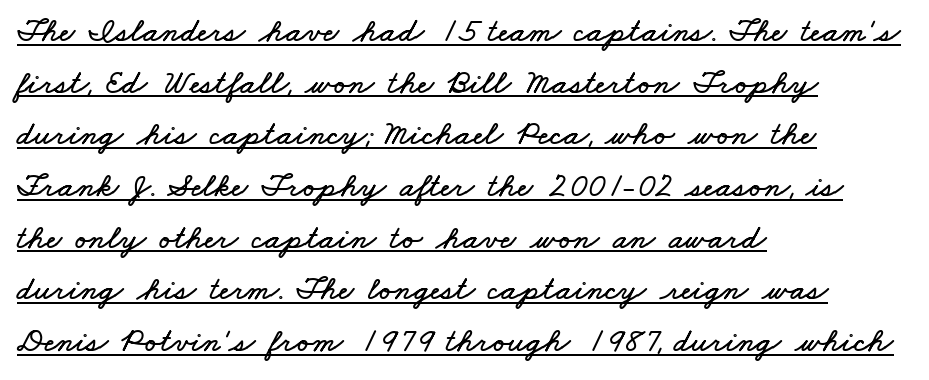
Is there an underline? Yes — a line sits under the letters. Is there much room between lines? A standard amount, neither cramped nor airy. A classic flush-left, rag-right setting is used for this passage. Is this a fixed-width face? No — the glyphs have proportional, varying widths. The horizontal fit of the characters is conventional and even.
